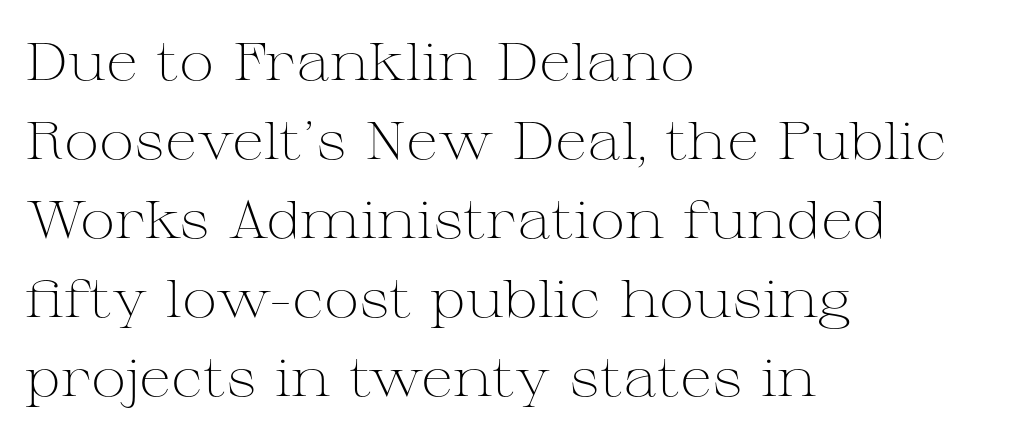
The image shows 53 px light, wide serif type, upright; set left-aligned, normal line spacing (1.49x), normal letter spacing, not underlined; medium stroke contrast and a medium x-height.
